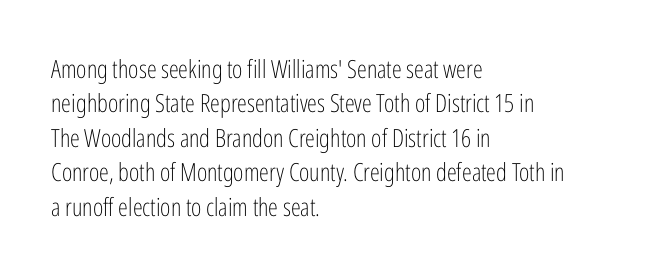
The image shows 25 px text type, upright; set left-aligned, normal line spacing (1.38x), normal letter spacing, not underlined.
